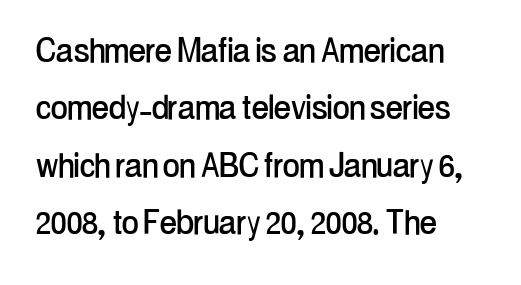
{"serif": "no", "italic": "no", "width": "condensed", "stroke_contrast": "low", "x_height": "medium", "monospaced": "no", "underline": "no", "align": "left", "line_spacing": "normal", "line_spacing_ratio": 1.4, "letter_spacing": "normal", "letter_spacing_em": 0.0, "glyph_px": 41}
